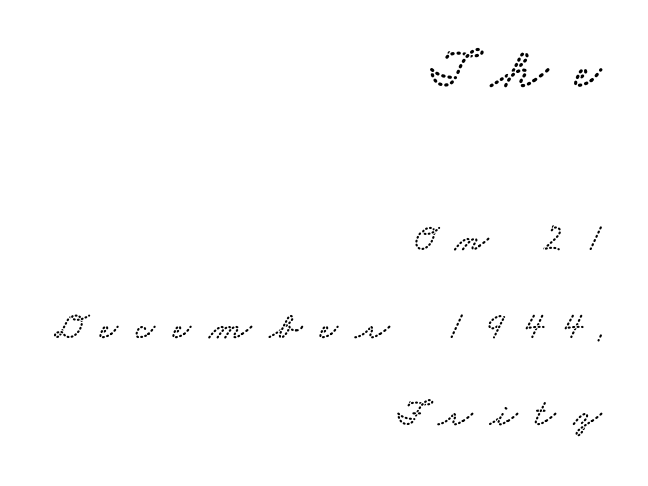
The image shows 58 px wide type; set right-aligned, loose line spacing (2.24x), unusually wide letter spacing (+0.46 em), not underlined; the first (top) block is 1.49x larger; low stroke contrast and a small x-height.
